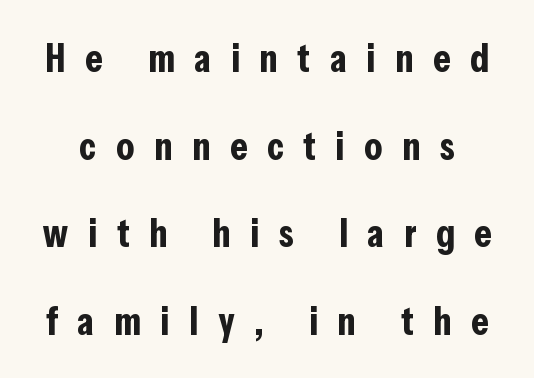
{"serif": "no", "italic": "no", "bold": "yes", "weight": "bold", "width": "condensed", "stroke_contrast": "low", "x_height": "medium", "monospaced": "no", "underline": "no", "line_spacing": "loose", "line_spacing_ratio": 2.19, "letter_spacing": "wide", "letter_spacing_em": 0.49, "glyph_px": 40}
